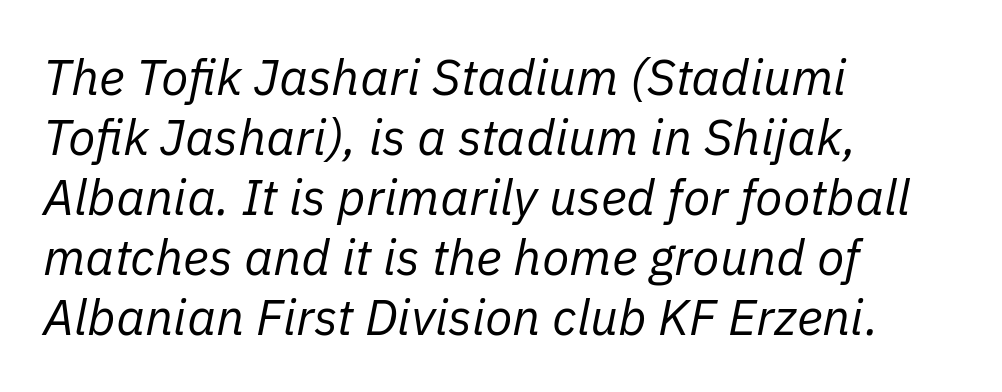
{"italic": "yes", "lean": "right", "slant_degrees": 11, "bold": "no", "weight": "regular", "width": "normal", "stroke_contrast": "low", "x_height": "medium", "monospaced": "no", "underline": "no", "align": "left", "line_spacing_ratio": 1.2, "letter_spacing": "normal", "letter_spacing_em": 0.0, "glyph_px": 50}
